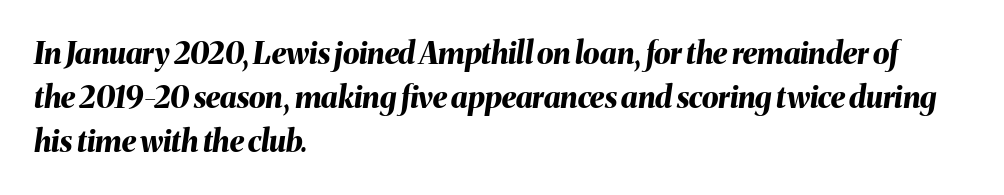
The image shows 30 px bold type, italic (leaning right); set left-aligned, normal line spacing (1.46x), normal letter spacing, not underlined; medium stroke contrast and a medium x-height.
